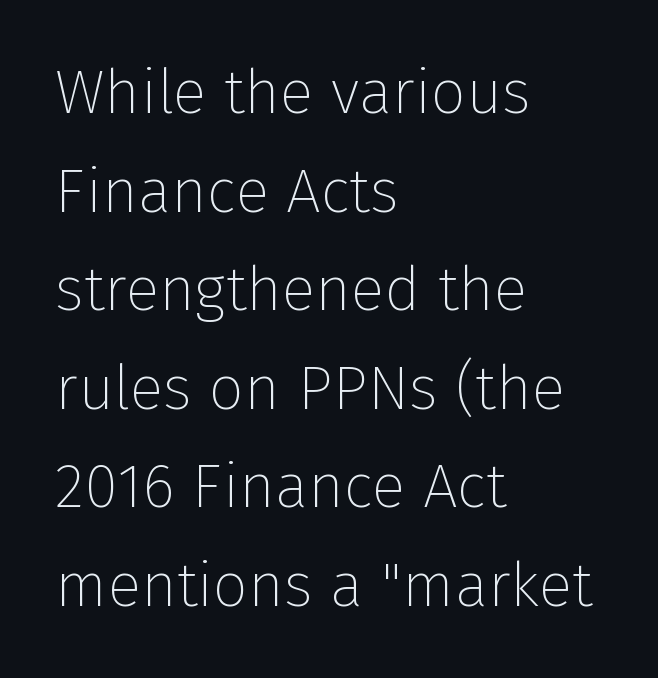
{"serif": "no", "italic": "no", "bold": "no", "weight": "thin", "width": "normal", "stroke_contrast": "low", "x_height": "medium", "monospaced": "no", "underline": "no", "align": "left", "line_spacing": "normal", "line_spacing_ratio": 1.59, "letter_spacing": "normal", "letter_spacing_em": 0.0, "glyph_px": 62}
